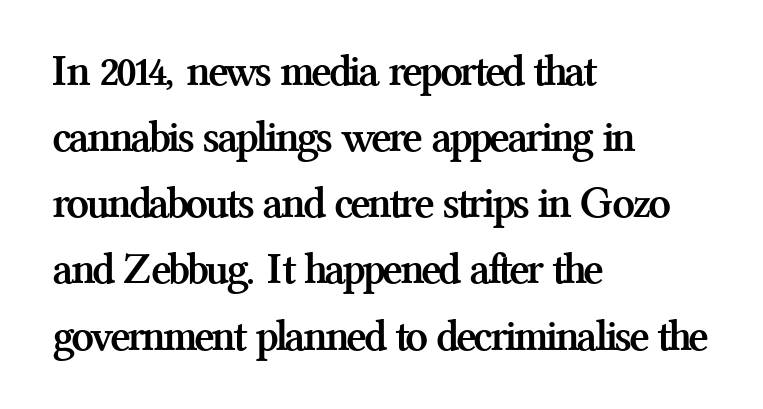
The image shows 45 px semibold serif type, upright; set left-aligned, normal line spacing (1.47x), normal letter spacing, not underlined; medium stroke contrast and a medium x-height.
